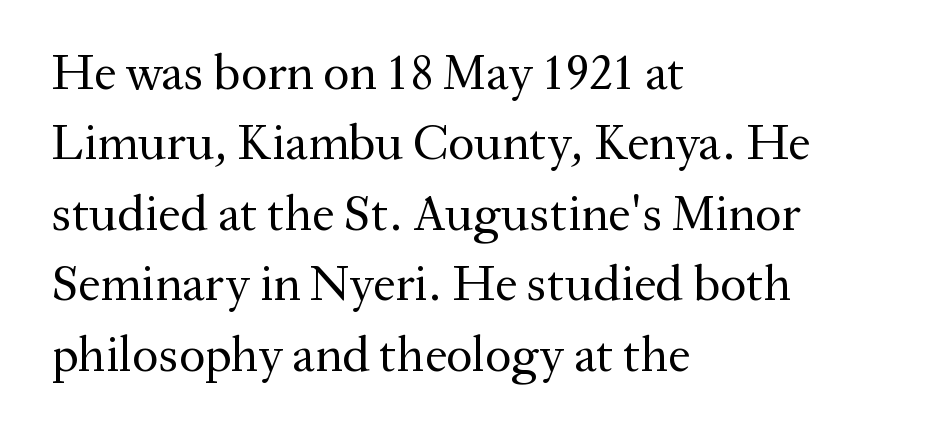
Q: Is the text bold? A: No.
Q: Is the text italic (slanted)? A: No, it is upright.
Q: Is the typeface a serif or a sans-serif typeface? A: Serif.
Q: Is the text underlined? A: No.
Q: How is the paragraph aligned? A: Left-aligned.
Q: Is the spacing between letters normal or unusually wide? A: Normal.
Q: Is the spacing between lines tight, normal or loose? A: Normal.
Q: Width (condensed, normal, or wide)? A: Normal.
Q: Stroke contrast? A: Medium.
Q: x-height? A: Medium.
Q: Monospaced? A: No.
